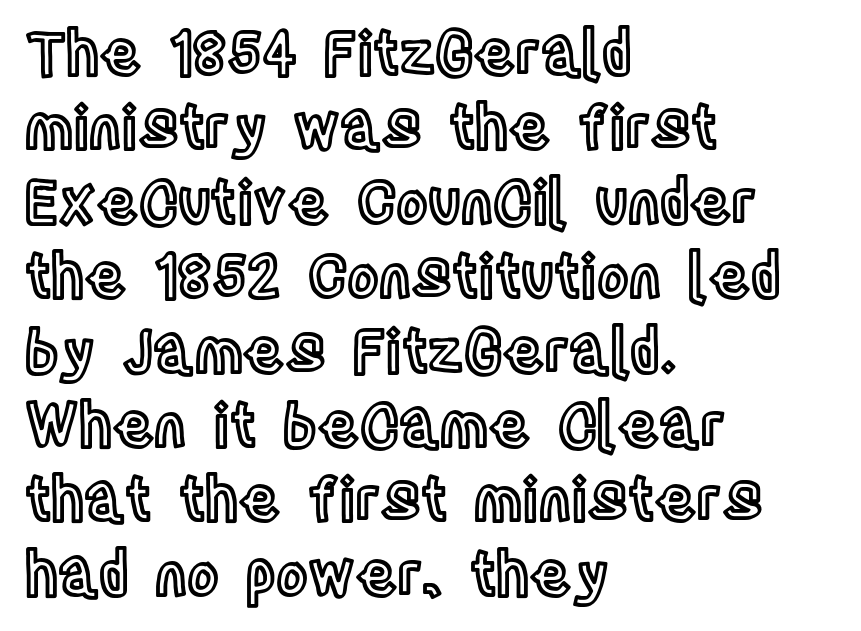
This rendering features lettering with no underline. Upright lettering throughout. The rendering anchors every line to the left-hand side. Note the varied advance widths — an 'i' is clearly narrower than an 'm'. Caption: standard tracking, unaltered.
